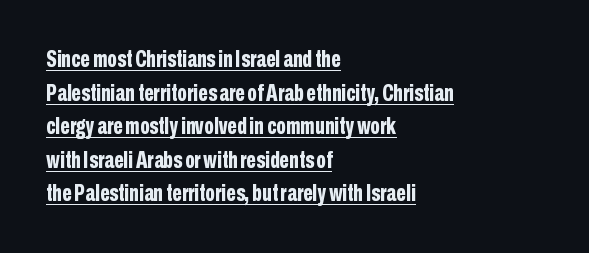
{"italic": "no", "bold": "yes", "underline": "yes", "align": "left", "line_spacing": "normal", "line_spacing_ratio": 1.46, "letter_spacing": "normal", "letter_spacing_em": 0.0, "glyph_px": 23}
